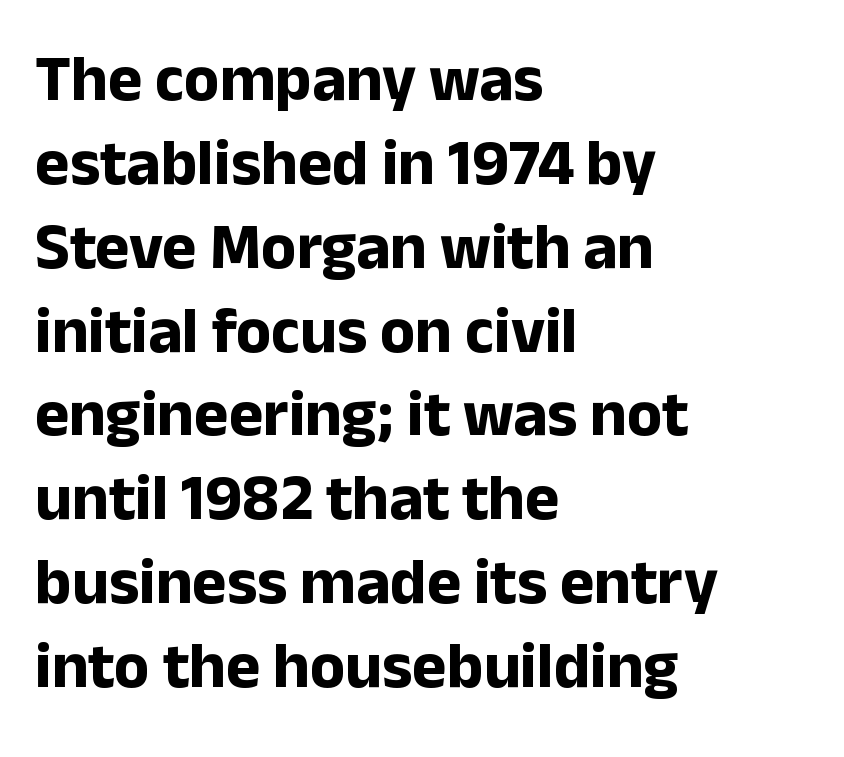
Q: Is the text bold? A: Yes.
Q: Is the text italic (slanted)? A: No, it is upright.
Q: Is the typeface a serif or a sans-serif typeface? A: Sans-serif.
Q: Is the text underlined? A: No.
Q: How is the paragraph aligned? A: Left-aligned.
Q: Is the spacing between letters normal or unusually wide? A: Normal.
Q: Is the spacing between lines tight, normal or loose? A: Normal.
Q: Width (condensed, normal, or wide)? A: Normal.
Q: Stroke contrast? A: Low.
Q: x-height? A: Medium.
Q: Monospaced? A: No.
